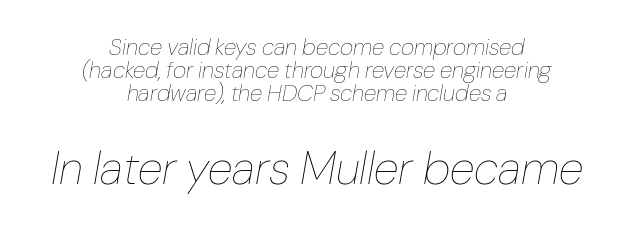
Q: Is the text bold? A: No.
Q: Is the text italic (slanted)? A: Yes, it leans right by about 10 degrees.
Q: Is the text underlined? A: No.
Q: How is the paragraph aligned? A: Centered.
Q: Is the spacing between letters normal or unusually wide? A: Normal.
Q: Is the spacing between lines tight, normal or loose? A: Tight.
Q: Which block of text is set in a larger size, the first (top) or the second (bottom)? A: The second (bottom) one.
Q: Width (condensed, normal, or wide)? A: Normal.
Q: Stroke contrast? A: Low.
Q: x-height? A: Medium.
Q: Monospaced? A: No.
